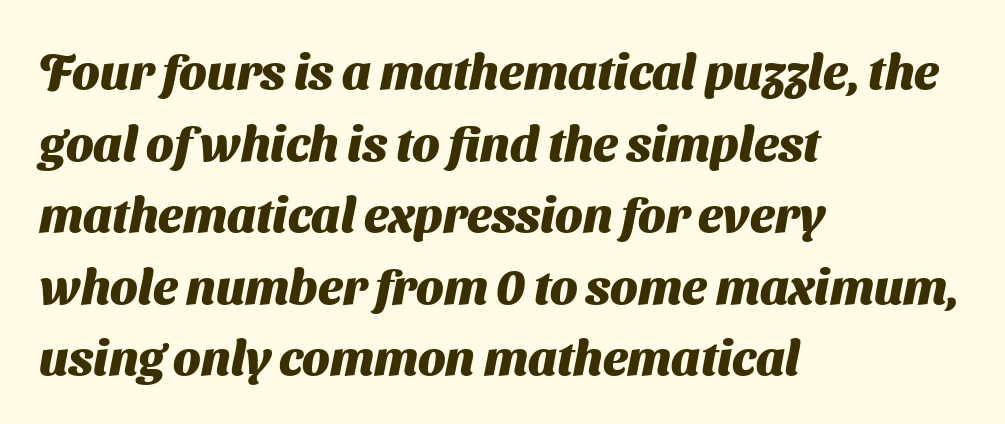
The letters are bold, with thick, heavy strokes. Varying glyph widths throughout — classic text-font behaviour. The string is rendered with underlining switched off. The lines sit at an ordinary, default distance from one another. Leftover space on each line is placed entirely after the last word.
